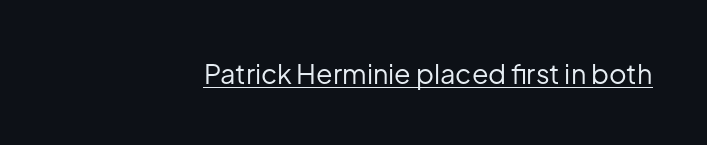
Q: Is the text bold? A: No.
Q: Is the text italic (slanted)? A: No, it is upright.
Q: Is the text underlined? A: Yes.
Q: Is the spacing between letters normal or unusually wide? A: Normal.
